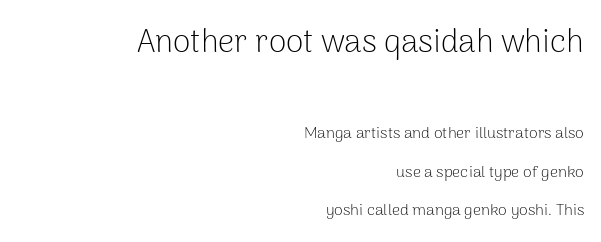
{"serif": "no", "italic": "no", "bold": "no", "weight": "light", "width": "normal", "stroke_contrast": "low", "x_height": "medium", "monospaced": "no", "underline": "no", "align": "right", "line_spacing": "loose", "line_spacing_ratio": 2.42, "letter_spacing": "normal", "letter_spacing_em": 0.0, "larger_block": "first", "size_ratio": 2.0, "glyph_px": 32}
